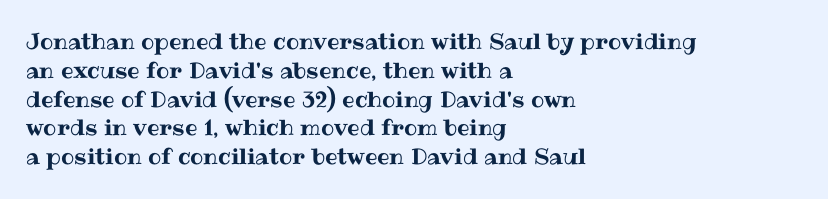
{"italic": "no", "underline": "no", "align": "left", "line_spacing": "normal", "line_spacing_ratio": 1.31, "letter_spacing": "normal", "letter_spacing_em": 0.0, "glyph_px": 22}
